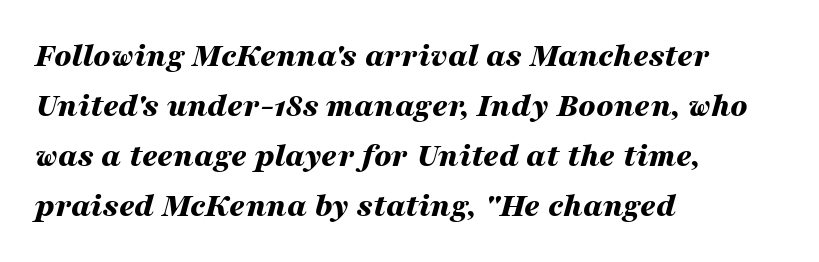
{"italic": "yes", "lean": "right", "slant_degrees": 16, "bold": "yes", "weight": "bold", "width": "wide", "stroke_contrast": "medium", "x_height": "medium", "monospaced": "no", "underline": "no", "align": "left", "line_spacing": "normal", "line_spacing_ratio": 1.47, "letter_spacing": "normal", "letter_spacing_em": 0.0, "glyph_px": 34}
